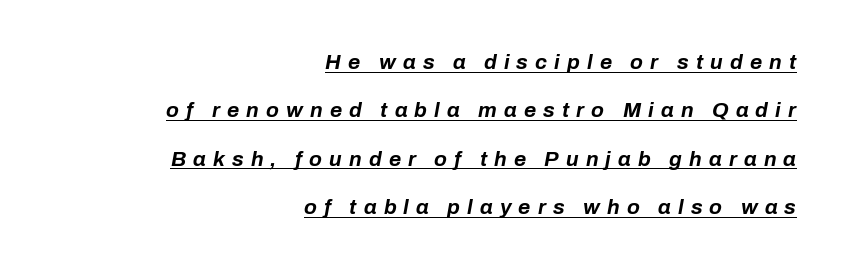
The image shows 21 px bold type, italic (leaning right); set right-aligned, loose line spacing (2.3x), unusually wide letter spacing (+0.34 em), underlined.
